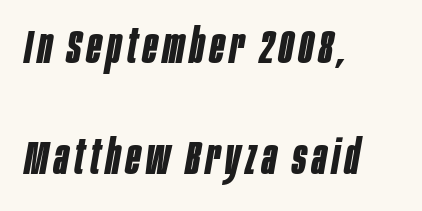
{"italic": "yes", "lean": "right", "slant_degrees": 10, "bold": "yes", "weight": "bold", "width": "condensed", "stroke_contrast": "low", "x_height": "large", "monospaced": "no", "underline": "no", "align": "left", "line_spacing": "loose", "line_spacing_ratio": 2.36, "glyph_px": 47}
